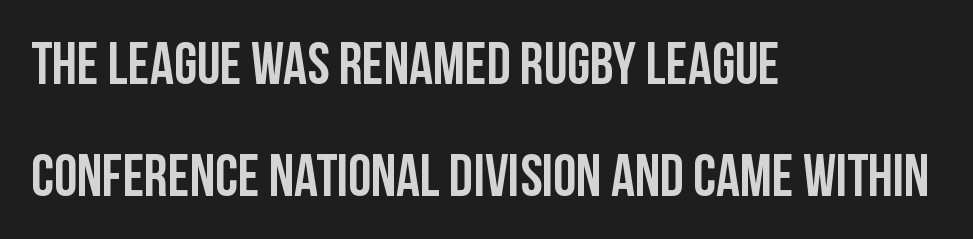
Q: Is the text italic (slanted)? A: No, it is upright.
Q: Is the typeface a serif or a sans-serif typeface? A: Sans-serif.
Q: Is the text underlined? A: No.
Q: How is the paragraph aligned? A: Left-aligned.
Q: Is the spacing between letters normal or unusually wide? A: Normal.
Q: Is the spacing between lines tight, normal or loose? A: Loose.
Q: Width (condensed, normal, or wide)? A: Condensed.
Q: Stroke contrast? A: Low.
Q: x-height? A: Large.
Q: Monospaced? A: No.
